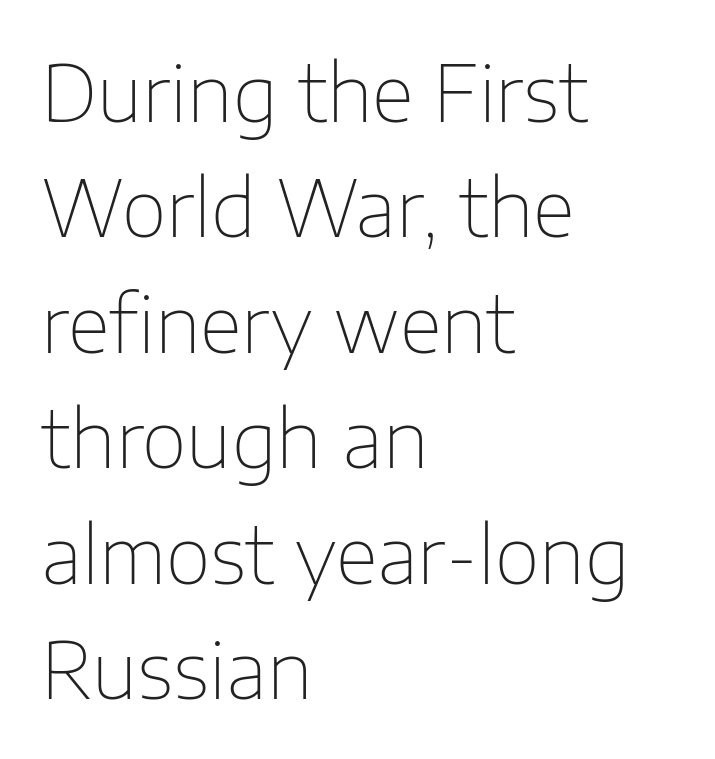
The image shows 78 px thin sans-serif type, upright; set left-aligned, normal line spacing (1.48x), normal letter spacing, not underlined; low stroke contrast and a medium x-height.
